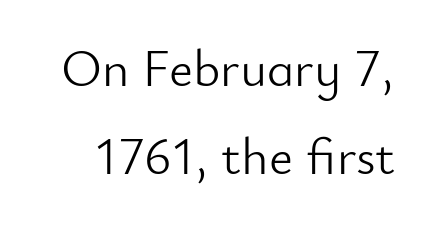
The designer went with a sans here, leaving each stem footless. Type without underlining. There is no visible air inserted between adjacent glyphs. A light-to-regular cut is what we see here.
